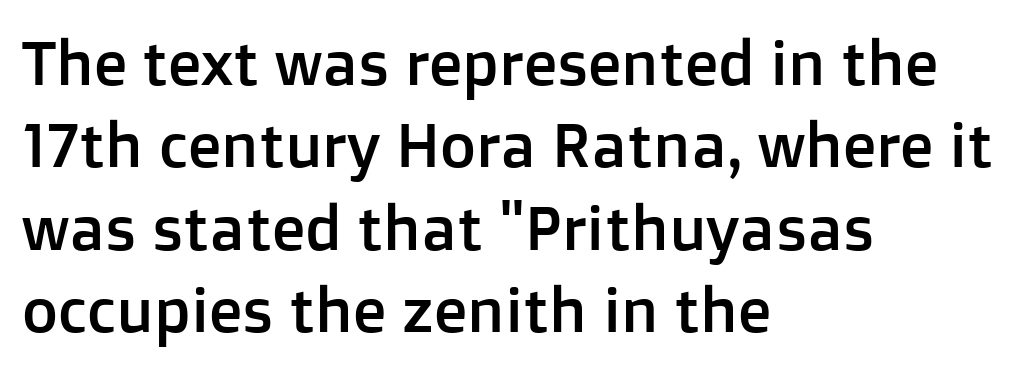
Q: Is the text italic (slanted)? A: No, it is upright.
Q: Is the typeface a serif or a sans-serif typeface? A: Sans-serif.
Q: Is the text underlined? A: No.
Q: How is the paragraph aligned? A: Left-aligned.
Q: Is the spacing between letters normal or unusually wide? A: Normal.
Q: Is the spacing between lines tight, normal or loose? A: Normal.
Q: Width (condensed, normal, or wide)? A: Normal.
Q: Stroke contrast? A: Low.
Q: x-height? A: Medium.
Q: Monospaced? A: No.
